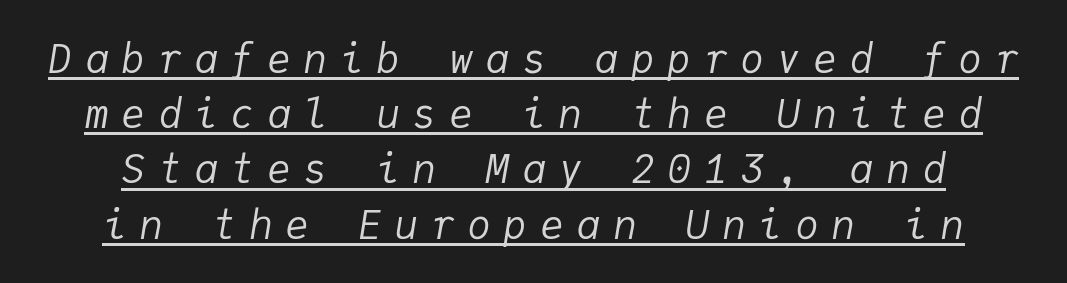
The image shows 40 px regular-weight type, italic (leaning right), monospaced; set normal line spacing (1.38x), unusually wide letter spacing (+0.31 em), underlined; low stroke contrast and a medium x-height.
